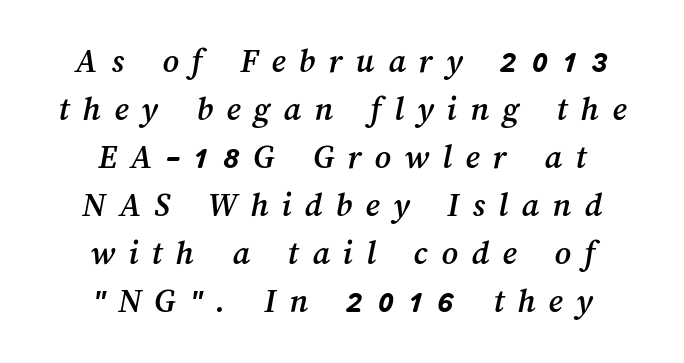
What stands out about the letter spacing? Its width — letters are far apart. Anything drawn beneath the words? Only blank space. A centered setting, common on invitations and titles, is used for this passage. Proportional: the letters do not fall into vertical columns. One glance says typical: line gaps are just what's usual.
